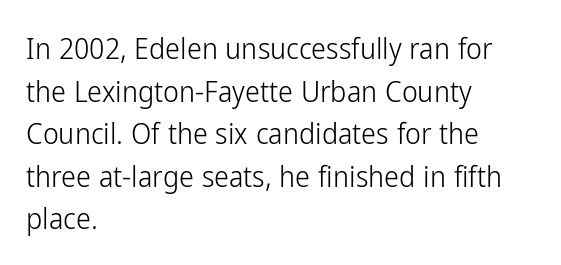
I'd call this a sans setting — the letters go barefoot. Students, observe: this is what conventionally led text looks like. Reading down the block, your eye returns to a fixed left position each line. The specimen omits any rule beneath the text block's lines.
